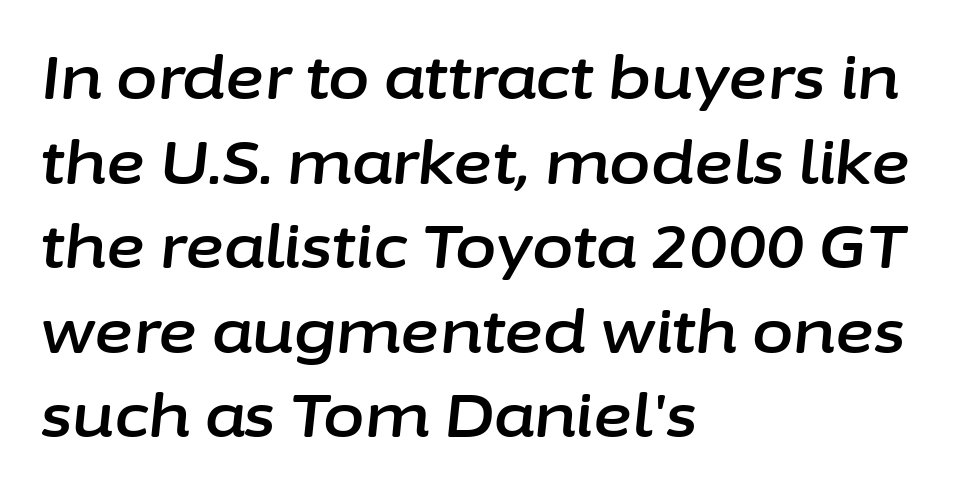
The image shows 60 px text type, italic (leaning right); set left-aligned, normal line spacing (1.41x), normal letter spacing, not underlined; low stroke contrast and a medium x-height.
